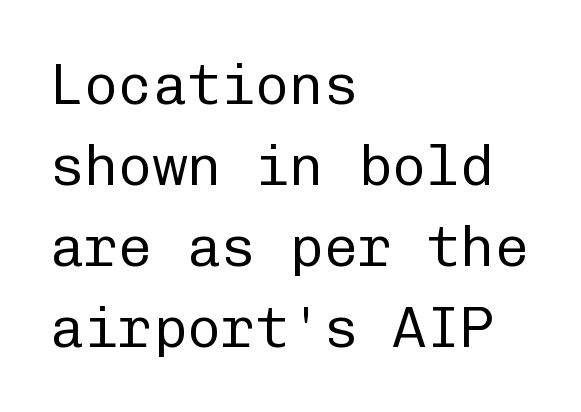
Short and long lines alike share a common starting point at left. Every stem runs plumb, perpendicular to the baseline. What stands out about the letter spacing? Nothing — it is the standard amount. Every character here occupies the same horizontal width, giving the sample a typewriter-like rhythm. This sample keeps an unexceptional amount of space between lines. Descenders are the only things crossing below the line.
